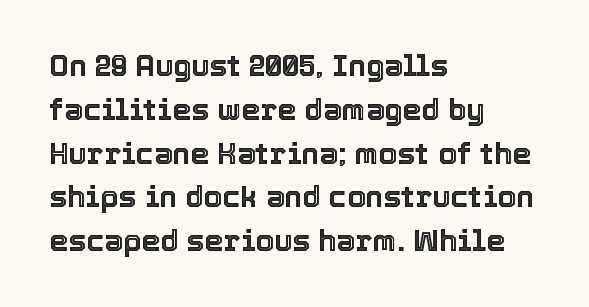
{"italic": "no", "width": "normal", "x_height": "medium", "monospaced": "no", "underline": "no", "align": "left", "line_spacing": "normal", "line_spacing_ratio": 1.46, "letter_spacing": "normal", "letter_spacing_em": 0.0, "glyph_px": 30}
